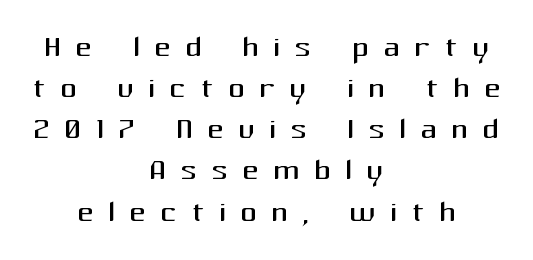
Q: Is the text bold? A: No.
Q: Is the text italic (slanted)? A: No, it is upright.
Q: Is the typeface a serif or a sans-serif typeface? A: Sans-serif.
Q: Is the text underlined? A: No.
Q: How is the paragraph aligned? A: Centered.
Q: Is the spacing between letters normal or unusually wide? A: Unusually wide.
Q: Is the spacing between lines tight, normal or loose? A: Tight.
Q: Width (condensed, normal, or wide)? A: Normal.
Q: Stroke contrast? A: Medium.
Q: x-height? A: Medium.
Q: Monospaced? A: No.
